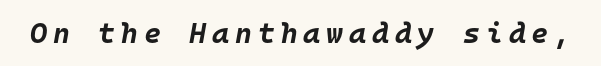
{"italic": "yes", "lean": "right", "slant_degrees": 10, "bold": "yes", "weight": "bold", "width": "normal", "stroke_contrast": "low", "x_height": "large", "monospaced": "yes", "underline": "no", "letter_spacing": "wide", "letter_spacing_em": 0.2, "glyph_px": 29}
